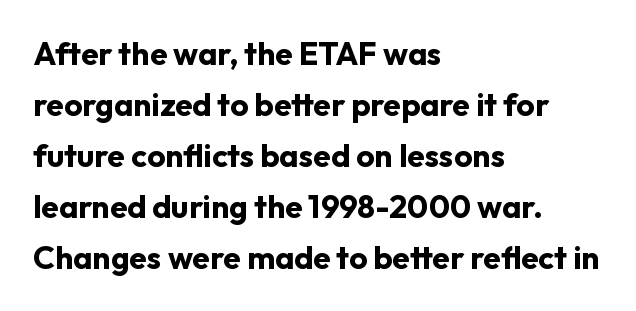
Q: Is the text bold? A: Yes.
Q: Is the text italic (slanted)? A: No, it is upright.
Q: Is the typeface a serif or a sans-serif typeface? A: Sans-serif.
Q: Is the text underlined? A: No.
Q: How is the paragraph aligned? A: Left-aligned.
Q: Is the spacing between letters normal or unusually wide? A: Normal.
Q: Is the spacing between lines tight, normal or loose? A: Normal.
Q: Width (condensed, normal, or wide)? A: Normal.
Q: Stroke contrast? A: Low.
Q: x-height? A: Medium.
Q: Monospaced? A: No.
